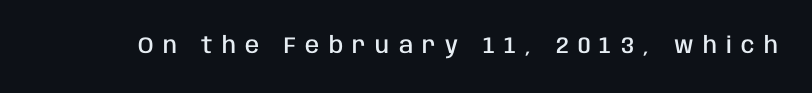
Q: Is the text bold? A: Semi-bold.
Q: Is the text italic (slanted)? A: No, it is upright.
Q: Is the text underlined? A: No.
Q: Is the spacing between letters normal or unusually wide? A: Unusually wide.
